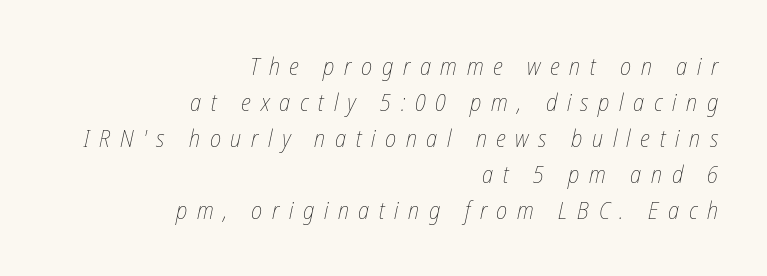
The image shows 24 px text type, italic (leaning right); set right-aligned, normal line spacing (1.5x), unusually wide letter spacing (+0.4 em), not underlined.
